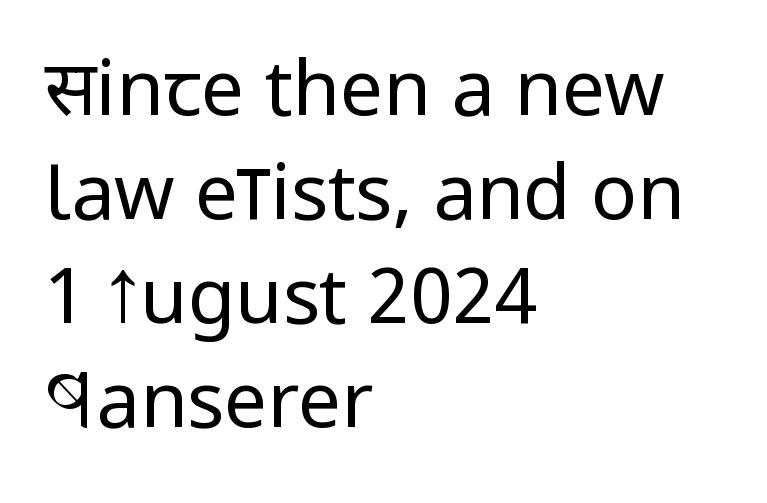
The image shows 77 px regular-weight, condensed sans-serif type, upright; set left-aligned, normal line spacing (1.35x), normal letter spacing, not underlined; low stroke contrast and a large x-height.
